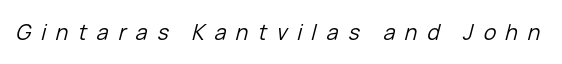
The image shows 21 px text type, italic (leaning right); set unusually wide letter spacing (+0.47 em), not underlined.
